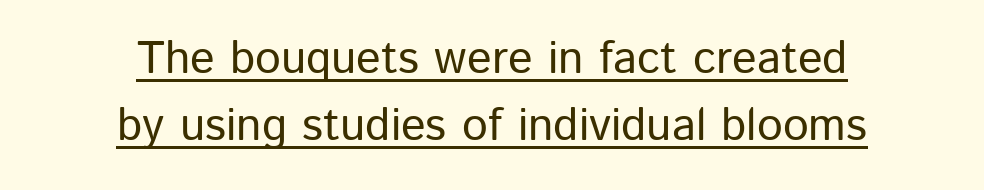
The image shows 46 px sans-serif type, upright; set centered, normal line spacing (1.45x), normal letter spacing, underlined; low stroke contrast and a medium x-height.
